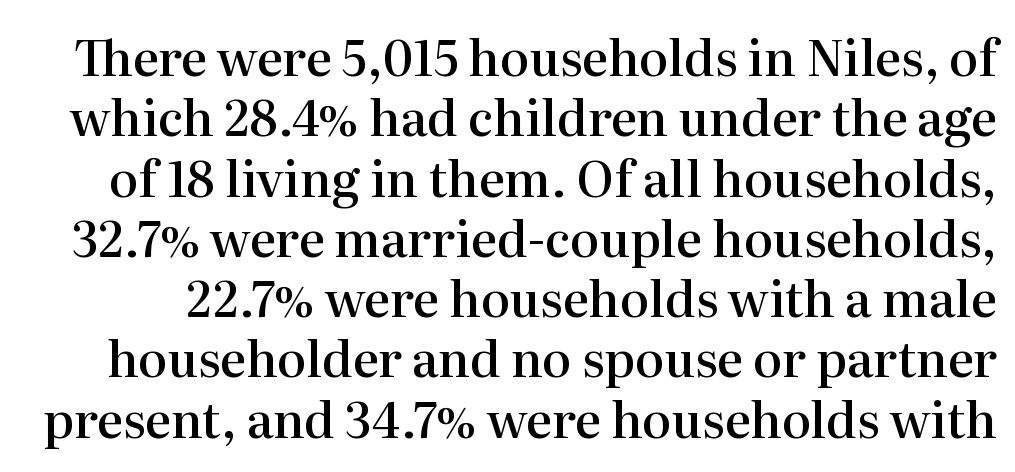
Rendered with straight, roman letterforms. You could not count columns in this text — the font is proportionally spaced. This is the in-between weight designers call semibold or demi. The words here are not underlined. This rendering employs a face with finishing strokes, i.e., a serif.
